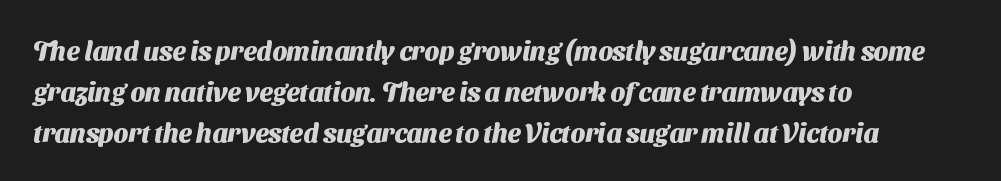
{"bold": "yes", "underline": "no", "align": "left", "line_spacing": "normal", "line_spacing_ratio": 1.58, "letter_spacing": "normal", "letter_spacing_em": 0.0, "glyph_px": 26}
